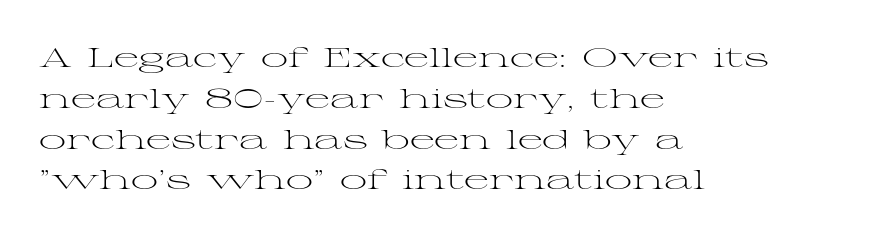
{"italic": "no", "bold": "no", "underline": "no", "align": "left", "line_spacing": "normal", "line_spacing_ratio": 1.51, "letter_spacing": "normal", "letter_spacing_em": 0.0, "glyph_px": 27}
